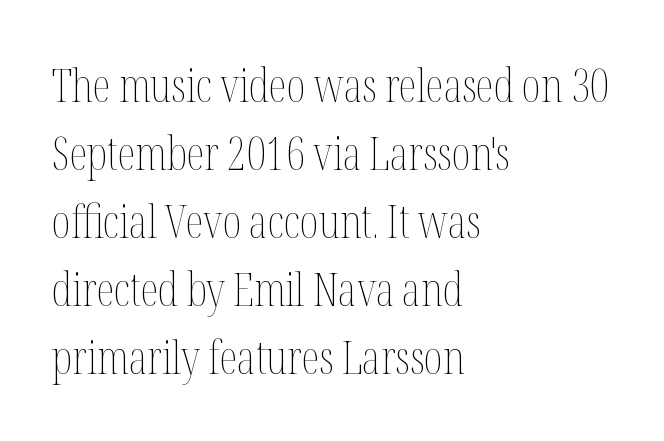
The image shows 46 px thin, condensed type, upright; set left-aligned, normal line spacing (1.48x), normal letter spacing, not underlined; medium stroke contrast and a medium x-height.
